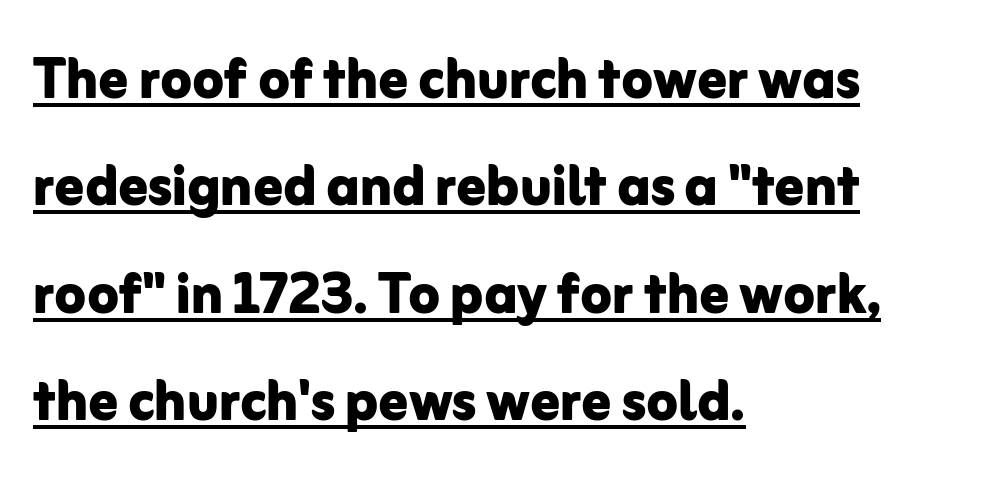
The image shows 72 px bold sans-serif type, upright; set left-aligned, normal line spacing (1.49x), normal letter spacing, underlined; low stroke contrast and a medium x-height.
